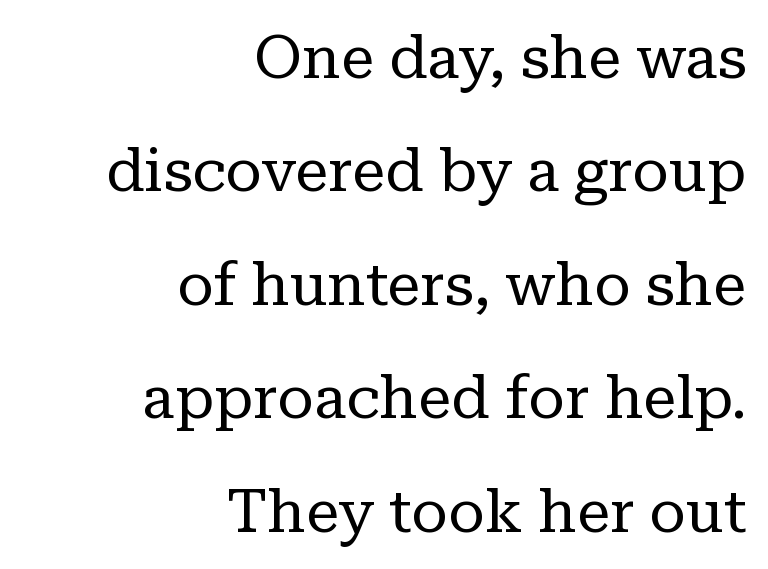
The image shows 60 px regular-weight serif type, upright; set right-aligned, line spacing 1.89x, normal letter spacing, not underlined; low stroke contrast and a medium x-height.
